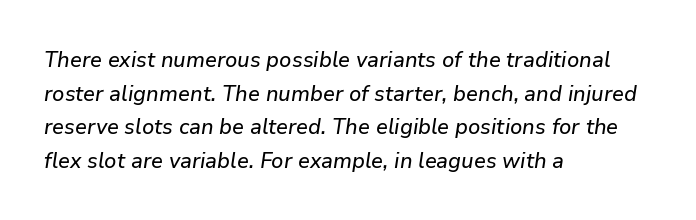
Each new line begins a customary step beneath the previous one. Has an underline been added? It has not. Style check: oblique. The rendering keeps characters at their native spacing. Teacher's note: observe the even left margin — that is flush-left alignment.
